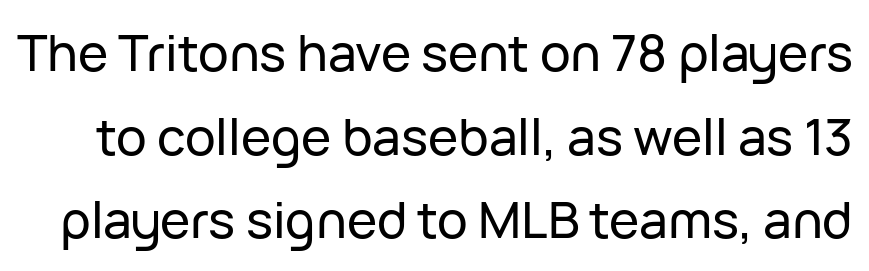
Q: Is the text italic (slanted)? A: No, it is upright.
Q: Is the typeface a serif or a sans-serif typeface? A: Sans-serif.
Q: Is the text underlined? A: No.
Q: Is the spacing between letters normal or unusually wide? A: Normal.
Q: Is the spacing between lines tight, normal or loose? A: Normal.
Q: Width (condensed, normal, or wide)? A: Normal.
Q: Stroke contrast? A: Low.
Q: x-height? A: Medium.
Q: Monospaced? A: No.
